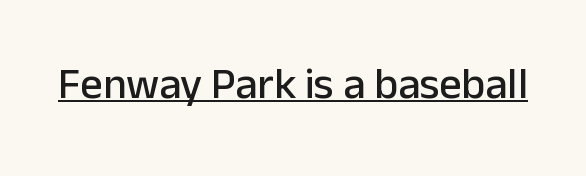
The image shows 44 px sans-serif type, upright; set normal letter spacing, underlined; low stroke contrast and a medium x-height.
